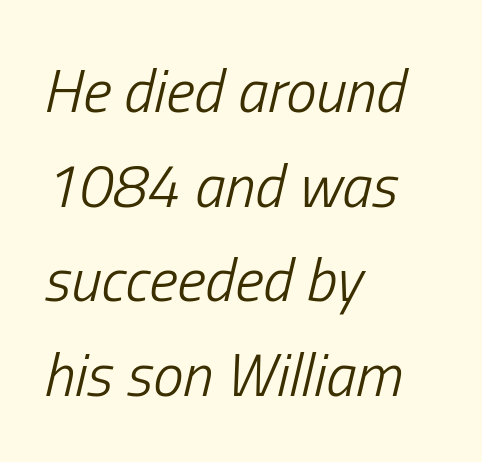
The image shows 61 px light, condensed type, italic (leaning right); set left-aligned, normal line spacing (1.55x), normal letter spacing, not underlined; low stroke contrast and a medium x-height.
